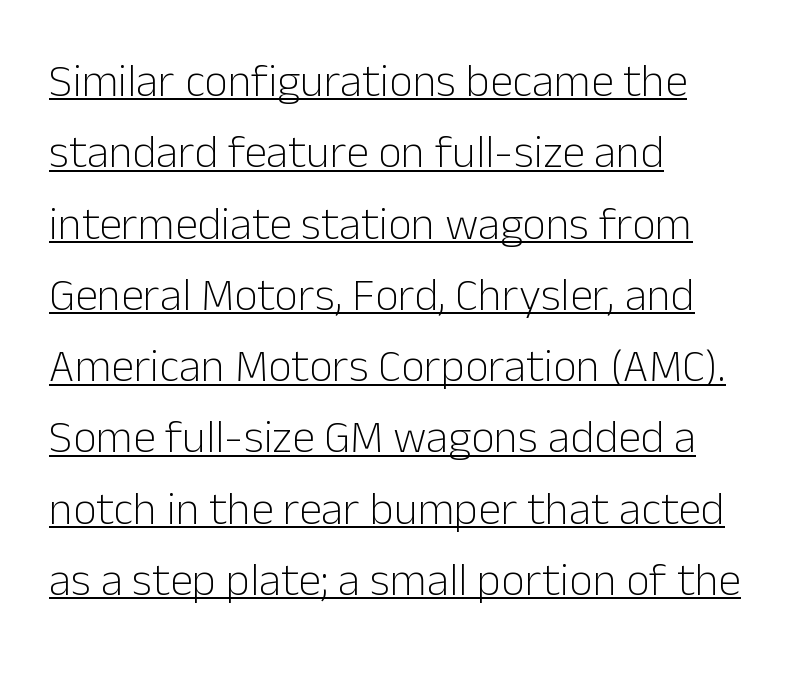
Q: Is the text bold? A: No.
Q: Is the text italic (slanted)? A: No, it is upright.
Q: Is the typeface a serif or a sans-serif typeface? A: Sans-serif.
Q: Is the text underlined? A: Yes.
Q: How is the paragraph aligned? A: Left-aligned.
Q: Is the spacing between letters normal or unusually wide? A: Normal.
Q: Is the spacing between lines tight, normal or loose? A: Normal.
Q: Width (condensed, normal, or wide)? A: Normal.
Q: Stroke contrast? A: Low.
Q: x-height? A: Medium.
Q: Monospaced? A: No.
